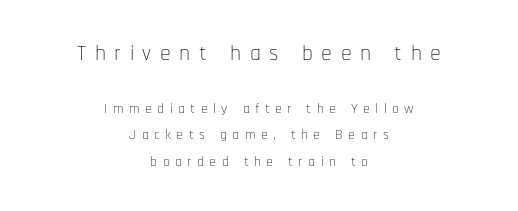
{"italic": "no", "bold": "no", "underline": "no", "align": "center", "line_spacing": "loose", "line_spacing_ratio": 1.91, "letter_spacing": "wide", "letter_spacing_em": 0.39, "larger_block": "first", "size_ratio": 1.57, "glyph_px": 22}
